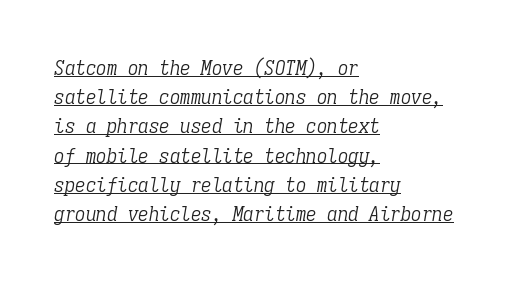
{"italic": "yes", "lean": "right", "slant_degrees": 9, "bold": "no", "underline": "yes", "align": "left", "line_spacing": "normal", "line_spacing_ratio": 1.39, "letter_spacing": "normal", "letter_spacing_em": 0.0, "glyph_px": 21}
